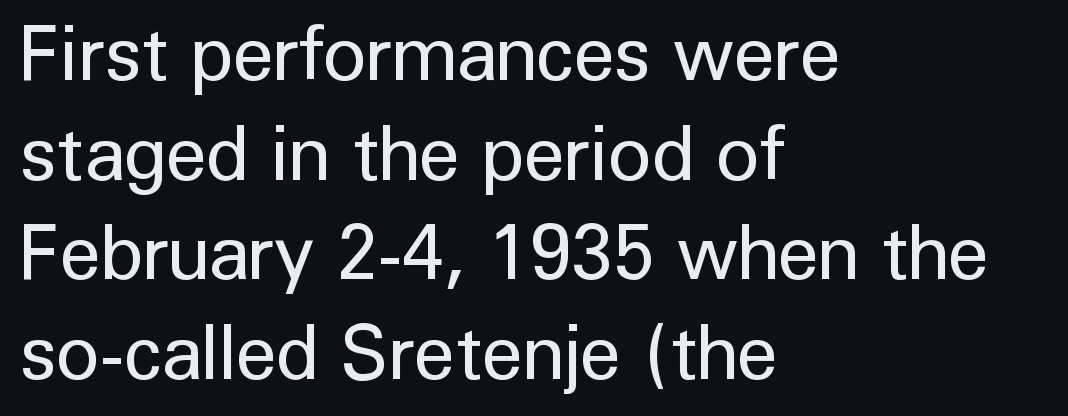
Q: Is the text bold? A: No.
Q: Is the text italic (slanted)? A: No, it is upright.
Q: Is the typeface a serif or a sans-serif typeface? A: Sans-serif.
Q: Is the text underlined? A: No.
Q: How is the paragraph aligned? A: Left-aligned.
Q: Is the spacing between letters normal or unusually wide? A: Normal.
Q: Is the spacing between lines tight, normal or loose? A: Normal.
Q: Width (condensed, normal, or wide)? A: Normal.
Q: Stroke contrast? A: Low.
Q: x-height? A: Medium.
Q: Monospaced? A: No.
